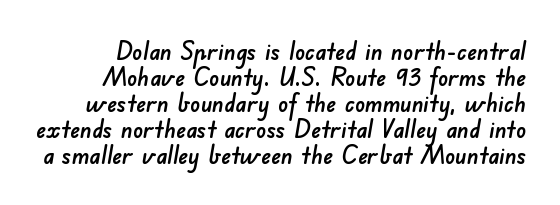
Letters rest on an invisible, unmarked baseline. The type is set solid horizontally, with unmodified tracking. Each new line begins almost immediately beneath the previous one.
